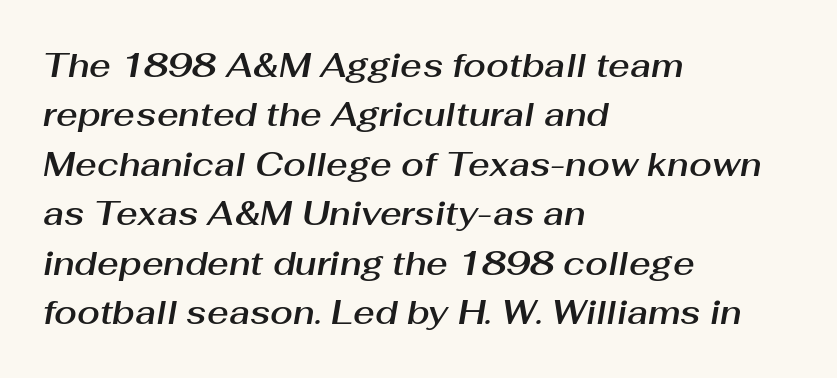
Summary of vertical rhythm: regular, with standard interline spacing. Spacing between characters is what you'd get straight out of the box. The face used here is proportionally spaced, like ordinary book or web type. The rag falls on the right side of this text block. The glyphs look as if they've been sheared to an angle. Any mark beneath the type? The region is blank.
